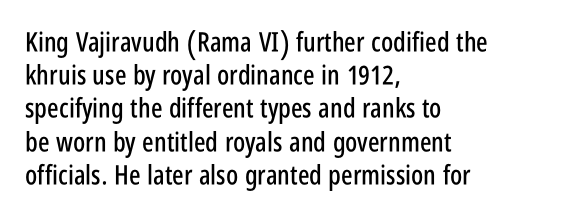
Q: Is the text italic (slanted)? A: No, it is upright.
Q: Is the text underlined? A: No.
Q: How is the paragraph aligned? A: Left-aligned.
Q: Is the spacing between letters normal or unusually wide? A: Normal.
